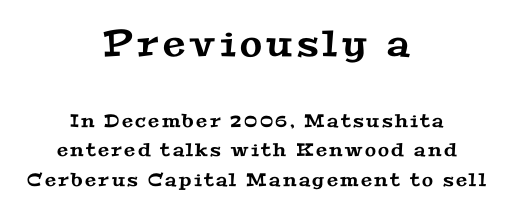
The image shows 36 px wide serif type; set centered, normal line spacing (1.66x), not underlined; the first (top) block is 2.0x larger; medium stroke contrast and a medium x-height.
